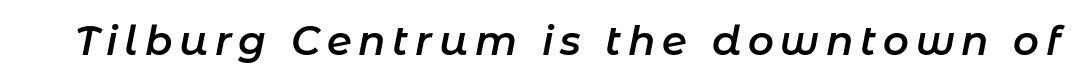
The image shows 40 px semibold type, italic (leaning right); set not underlined; low stroke contrast and a medium x-height.
